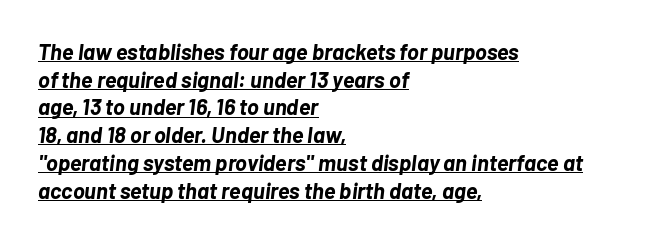
{"italic": "yes", "lean": "right", "slant_degrees": 7, "bold": "yes", "underline": "yes", "align": "left", "line_spacing": "normal", "line_spacing_ratio": 1.26, "letter_spacing": "normal", "letter_spacing_em": 0.0, "glyph_px": 22}
